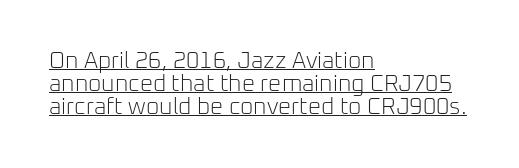
{"italic": "no", "bold": "no", "underline": "yes", "align": "left", "line_spacing": "tight", "line_spacing_ratio": 0.99, "letter_spacing": "normal", "letter_spacing_em": 0.0, "glyph_px": 23}
